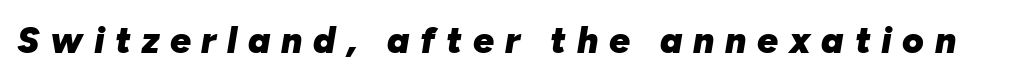
How are the letters spaced? Widely, with obvious added tracking. Heavy-handed strokes throughout: this text is bold. This sample uses an oblique cut, with every glyph tilted off the vertical. The gap between lines stays unmarked.
